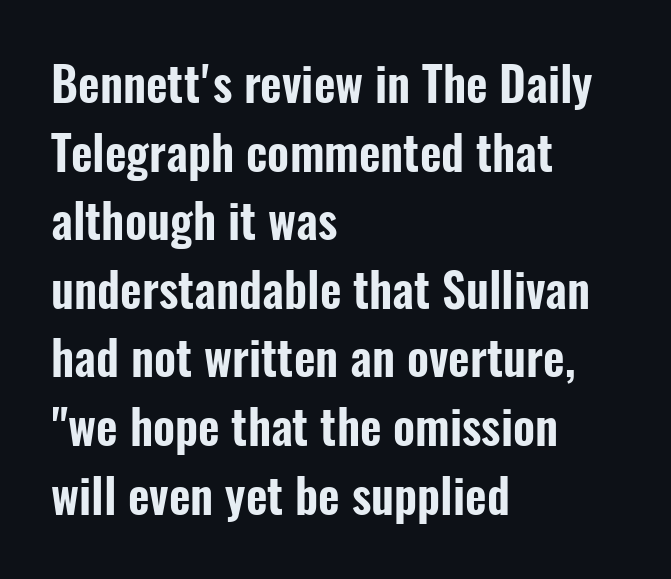
{"serif": "no", "italic": "no", "width": "condensed", "stroke_contrast": "low", "x_height": "medium", "monospaced": "no", "underline": "no", "align": "left", "line_spacing": "normal", "line_spacing_ratio": 1.46, "letter_spacing": "normal", "letter_spacing_em": 0.0, "glyph_px": 47}
